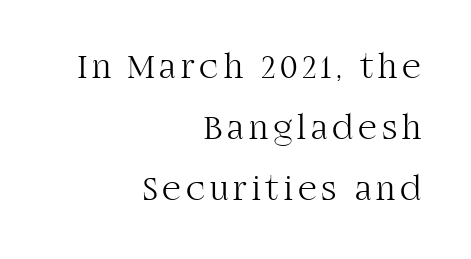
The image shows 36 px light serif type, upright; set right-aligned, normal line spacing (1.69x), not underlined; high stroke contrast and a large x-height.
